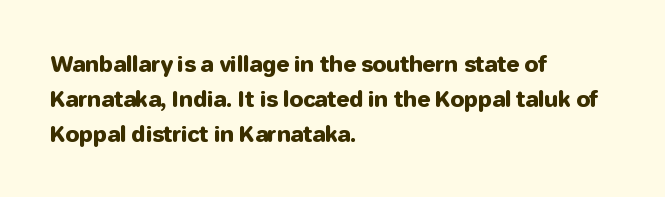
The vertical gap from one line to the next is medium. In terms of posture, this sample is upright. The ragged edge is on the right, which tells us the setting is flush left. Look at the tracking — it's just the regular setting, nothing added. Only glyphs here, with clear space below each row.
